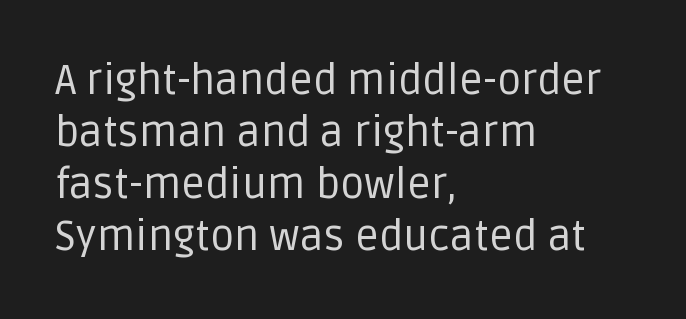
{"serif": "no", "italic": "no", "bold": "no", "weight": "regular", "width": "normal", "stroke_contrast": "low", "x_height": "large", "monospaced": "no", "underline": "no", "align": "left", "line_spacing_ratio": 1.24, "letter_spacing": "normal", "letter_spacing_em": 0.0, "glyph_px": 42}
